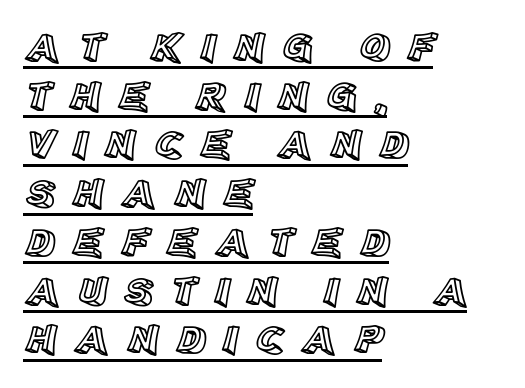
Q: Is the text italic (slanted)? A: Yes.
Q: Is the text underlined? A: Yes.
Q: How is the paragraph aligned? A: Left-aligned.
Q: Is the spacing between letters normal or unusually wide? A: Unusually wide.
Q: Width (condensed, normal, or wide)? A: Normal.
Q: x-height? A: Large.
Q: Monospaced? A: No.
